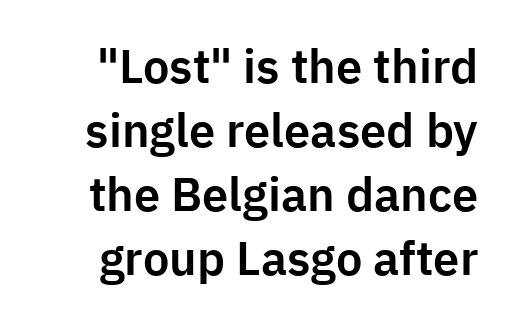
Q: Is the text italic (slanted)? A: No, it is upright.
Q: Is the typeface a serif or a sans-serif typeface? A: Sans-serif.
Q: Is the text underlined? A: No.
Q: Is the spacing between letters normal or unusually wide? A: Normal.
Q: Is the spacing between lines tight, normal or loose? A: Normal.
Q: Width (condensed, normal, or wide)? A: Normal.
Q: Stroke contrast? A: Low.
Q: x-height? A: Medium.
Q: Monospaced? A: No.
